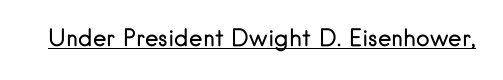
The image shows 23 px text type, upright; set normal letter spacing, underlined.
